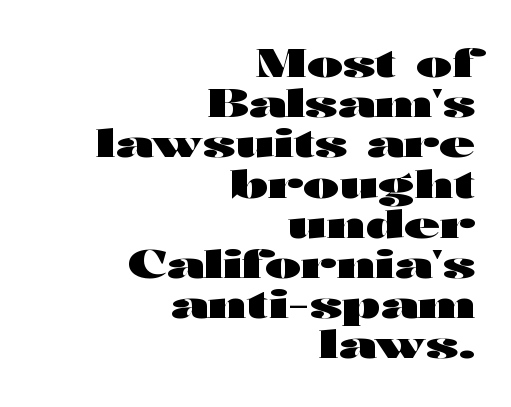
{"italic": "no", "bold": "yes", "weight": "heavy", "width": "wide", "stroke_contrast": "high", "x_height": "medium", "monospaced": "no", "underline": "no", "align": "right", "line_spacing": "tight", "line_spacing_ratio": 1.03, "letter_spacing": "normal", "letter_spacing_em": 0.0, "glyph_px": 39}
